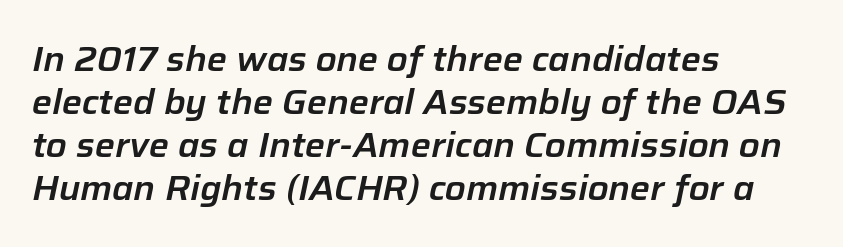
{"italic": "yes", "lean": "right", "slant_degrees": 12, "width": "normal", "stroke_contrast": "low", "x_height": "medium", "monospaced": "no", "underline": "no", "align": "left", "line_spacing": "normal", "line_spacing_ratio": 1.26, "letter_spacing": "normal", "letter_spacing_em": 0.0, "glyph_px": 34}
